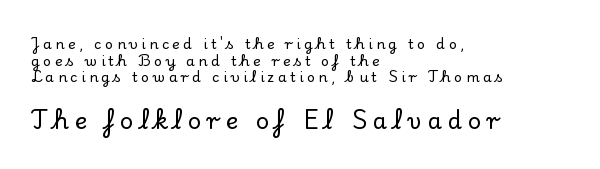
{"italic": "no", "underline": "no", "align": "left", "line_spacing_ratio": 1.18, "letter_spacing": "wide", "letter_spacing_em": 0.25, "larger_block": "second", "size_ratio": 1.64, "glyph_px": 23}
